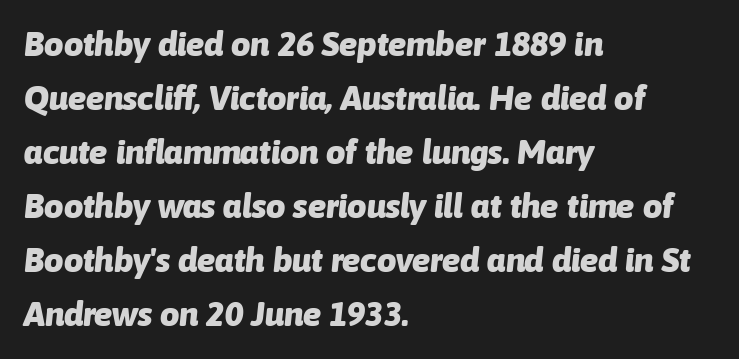
The image shows 34 px heavy type, italic (leaning right); set left-aligned, normal line spacing (1.59x), normal letter spacing, not underlined; low stroke contrast and a medium x-height.
